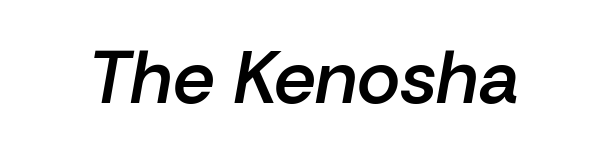
Emphasis by weight is partial: semibold. The zone under the glyphs is completely vacant. The lettering tilts uniformly, giving the passage an italic look. Between one letter and the next there's only the usual sliver of space. Is this a fixed-width face? No — the glyphs have proportional, varying widths.
